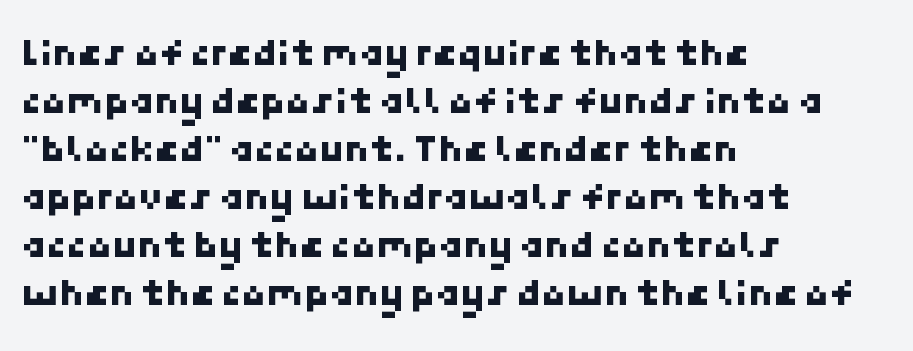
The foot of each line stays bare and open. Default kerning and tracking; the words read as compact shapes. Short and long lines alike share a common starting point at left. Nope, no serifs anywhere on these letters.
